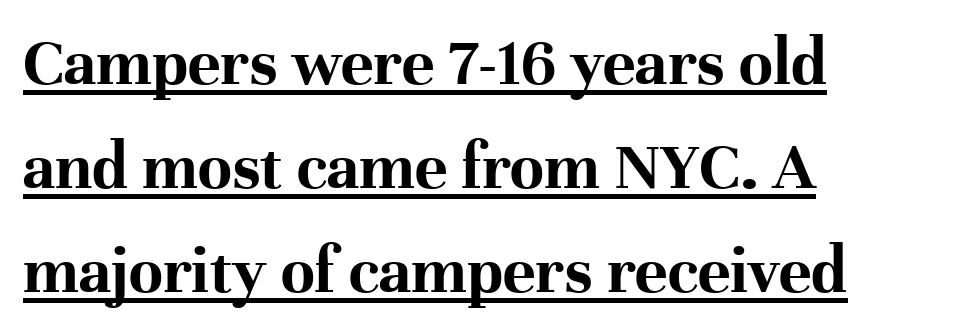
Where is the straight margin? On the left. Regarding leading, the lines here are spaced in the standard way. Heavy-handed strokes throughout: this text is bold. Typographically, this falls in the serif category. This sample has the flowing, uneven cadence of proportional lettering. These characters rest on top of a visible drawn line.
